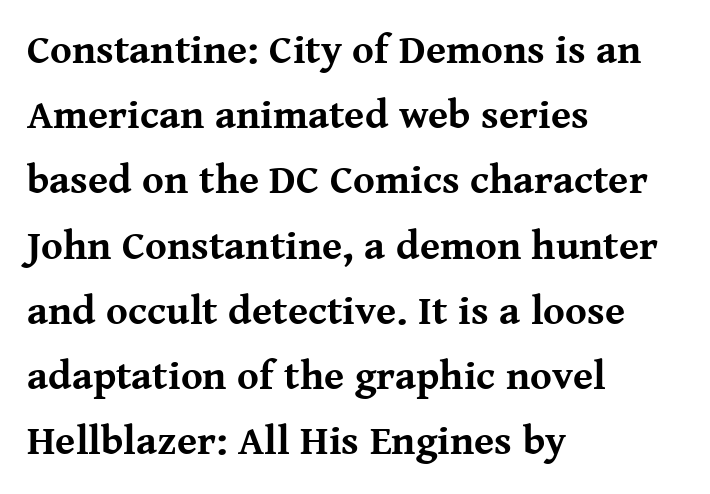
{"serif": "yes", "italic": "no", "bold": "yes", "weight": "bold", "width": "normal", "stroke_contrast": "medium", "x_height": "medium", "monospaced": "no", "underline": "no", "align": "left", "line_spacing": "normal", "line_spacing_ratio": 1.59, "letter_spacing": "normal", "letter_spacing_em": 0.0, "glyph_px": 41}
